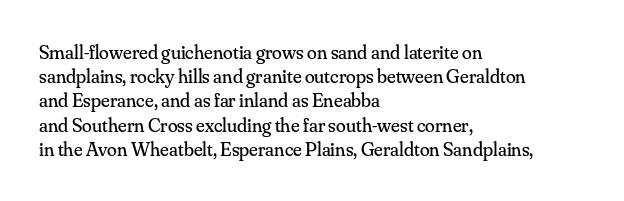
Tall strokes in this sample are plumb rather than angled. Decoration check: the copy has no underline. Words appear dense and cohesive because spacing is normal. The typesetter chose a ragged-right arrangement here.
